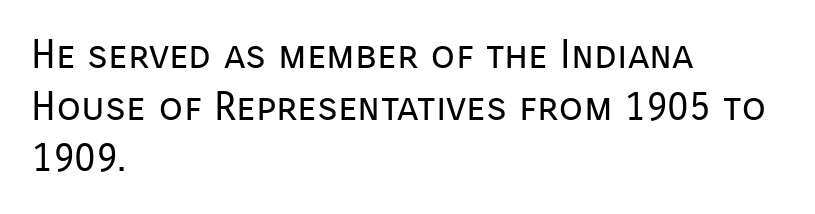
The image shows 40 px regular-weight sans-serif type, upright; set left-aligned, normal line spacing (1.29x), normal letter spacing, not underlined; low stroke contrast and a medium x-height.
